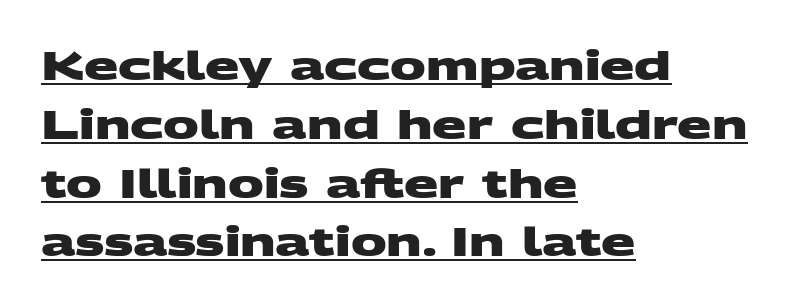
Q: Is the text bold? A: Yes.
Q: Is the typeface a serif or a sans-serif typeface? A: Sans-serif.
Q: Is the text underlined? A: Yes.
Q: How is the paragraph aligned? A: Left-aligned.
Q: Is the spacing between letters normal or unusually wide? A: Normal.
Q: Is the spacing between lines tight, normal or loose? A: Normal.
Q: Width (condensed, normal, or wide)? A: Wide.
Q: Stroke contrast? A: Medium.
Q: x-height? A: Large.
Q: Monospaced? A: No.
